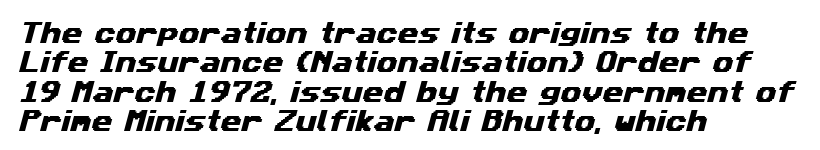
Q: Is the text underlined? A: No.
Q: How is the paragraph aligned? A: Left-aligned.
Q: Is the spacing between letters normal or unusually wide? A: Normal.
